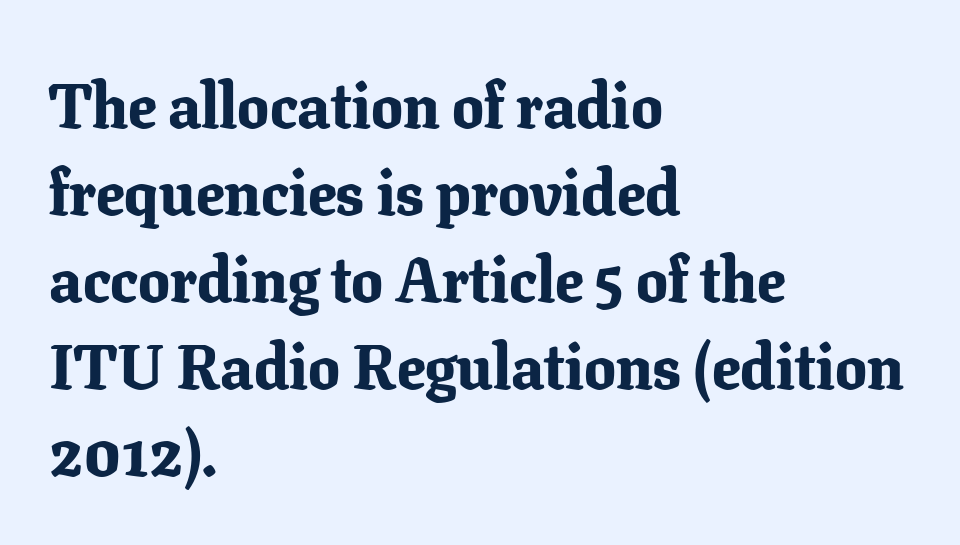
{"serif": "yes", "italic": "no", "bold": "yes", "weight": "bold", "width": "normal", "stroke_contrast": "low", "x_height": "medium", "monospaced": "no", "underline": "no", "align": "left", "line_spacing": "normal", "line_spacing_ratio": 1.38, "letter_spacing": "normal", "letter_spacing_em": 0.0, "glyph_px": 63}
